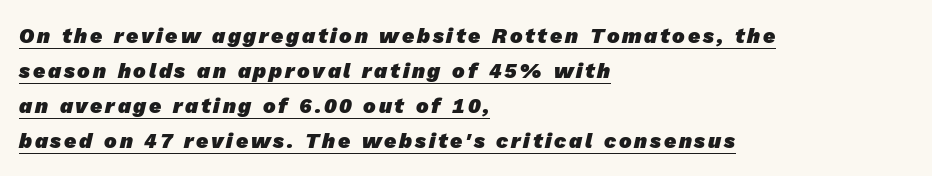
The image shows 21 px bold type; set left-aligned, normal line spacing (1.67x), underlined.
